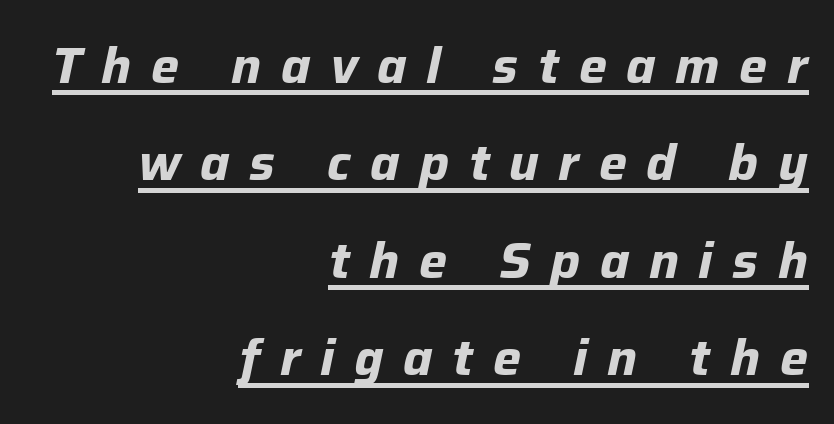
{"italic": "yes", "lean": "right", "slant_degrees": 12, "bold": "yes", "weight": "bold", "width": "normal", "stroke_contrast": "low", "x_height": "medium", "monospaced": "no", "underline": "yes", "align": "right", "line_spacing": "loose", "line_spacing_ratio": 1.95, "letter_spacing": "wide", "letter_spacing_em": 0.39, "glyph_px": 50}
